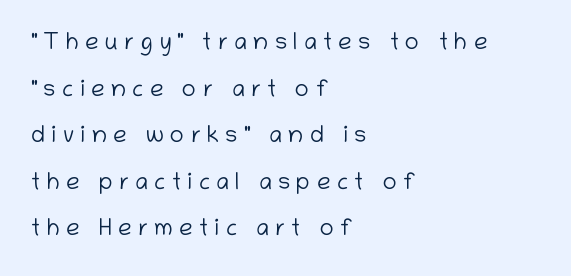
The image shows 24 px text type, upright; set left-aligned, loose line spacing (1.94x), unusually wide letter spacing (+0.26 em), not underlined.
